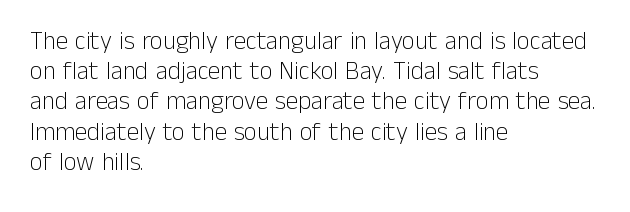
In terms of posture, this sample is upright. The rendering keeps characters at their native spacing. Caption: face not bold, strokes unweighted. The string is rendered with underlining switched off. Horizontal alignment here is leftward, the default for most running prose.
